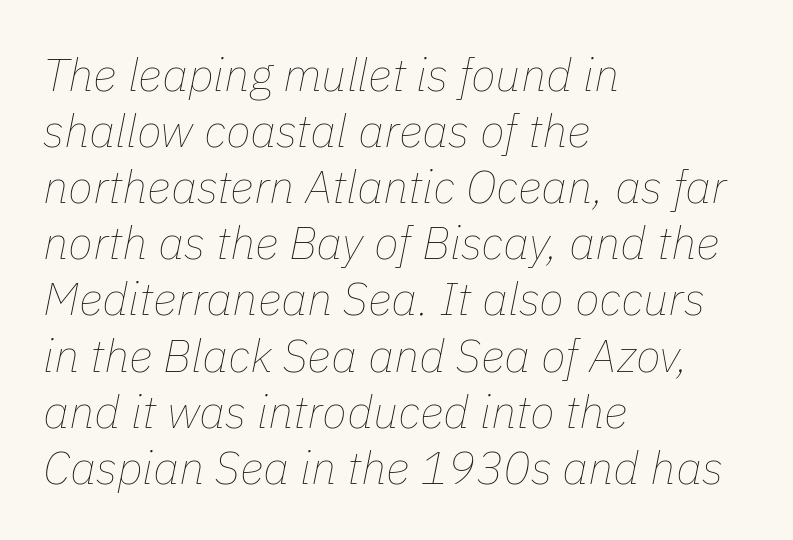
{"italic": "yes", "lean": "right", "slant_degrees": 11, "bold": "no", "weight": "thin", "width": "normal", "stroke_contrast": "low", "x_height": "medium", "monospaced": "no", "underline": "no", "align": "left", "line_spacing_ratio": 1.22, "letter_spacing": "normal", "letter_spacing_em": 0.0, "glyph_px": 46}
